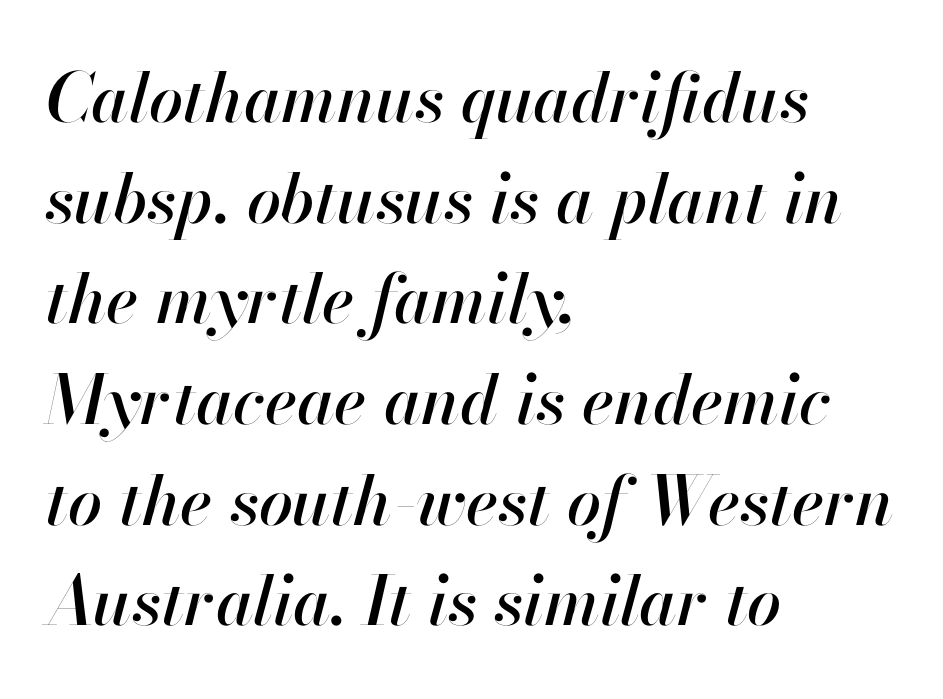
{"italic": "yes", "lean": "right", "slant_degrees": 13, "width": "normal", "stroke_contrast": "high", "x_height": "small", "monospaced": "no", "underline": "no", "align": "left", "line_spacing": "normal", "line_spacing_ratio": 1.48, "letter_spacing": "normal", "letter_spacing_em": 0.0, "glyph_px": 68}
